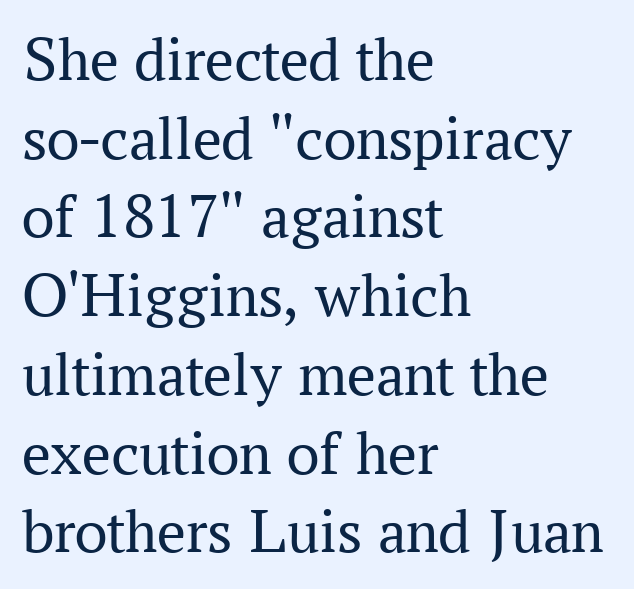
{"serif": "yes", "italic": "no", "bold": "no", "weight": "regular", "width": "normal", "stroke_contrast": "medium", "x_height": "medium", "monospaced": "no", "underline": "no", "align": "left", "line_spacing_ratio": 1.23, "letter_spacing": "normal", "letter_spacing_em": 0.0, "glyph_px": 64}
